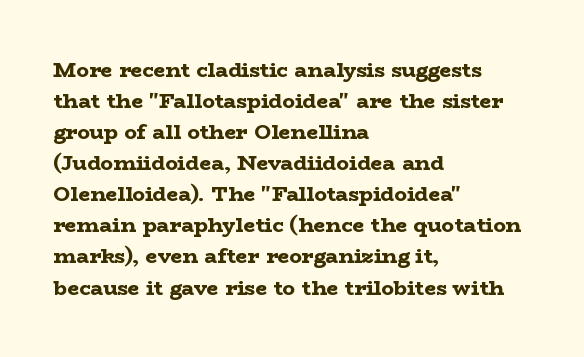
The image shows 21 px bold type, upright; set left-aligned, normal line spacing (1.48x), normal letter spacing, not underlined.
